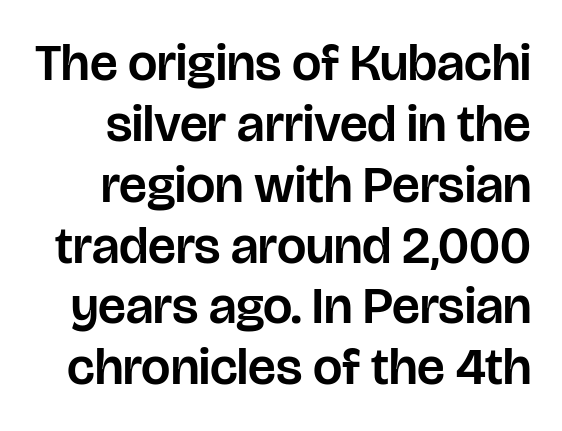
Q: Is the text italic (slanted)? A: No, it is upright.
Q: Is the typeface a serif or a sans-serif typeface? A: Sans-serif.
Q: Is the text underlined? A: No.
Q: Is the spacing between letters normal or unusually wide? A: Normal.
Q: Width (condensed, normal, or wide)? A: Normal.
Q: Stroke contrast? A: Low.
Q: x-height? A: Large.
Q: Monospaced? A: No.
